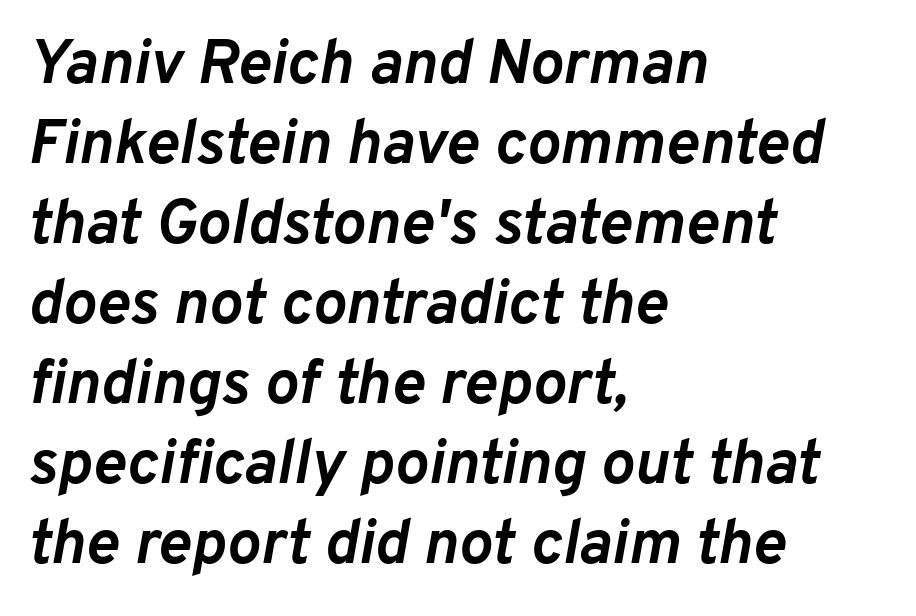
Q: Is the text bold? A: Yes.
Q: Is the text italic (slanted)? A: Yes, it leans right by about 10 degrees.
Q: Is the text underlined? A: No.
Q: How is the paragraph aligned? A: Left-aligned.
Q: Is the spacing between letters normal or unusually wide? A: Normal.
Q: Is the spacing between lines tight, normal or loose? A: Normal.
Q: Width (condensed, normal, or wide)? A: Normal.
Q: Stroke contrast? A: Low.
Q: x-height? A: Medium.
Q: Monospaced? A: No.
